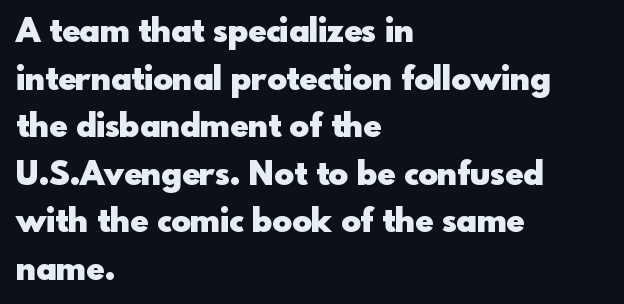
Q: Is the text bold? A: Yes.
Q: Is the text italic (slanted)? A: No, it is upright.
Q: Is the typeface a serif or a sans-serif typeface? A: Sans-serif.
Q: Is the text underlined? A: No.
Q: How is the paragraph aligned? A: Left-aligned.
Q: Is the spacing between letters normal or unusually wide? A: Normal.
Q: Is the spacing between lines tight, normal or loose? A: Normal.
Q: Width (condensed, normal, or wide)? A: Normal.
Q: x-height? A: Small.
Q: Monospaced? A: No.
